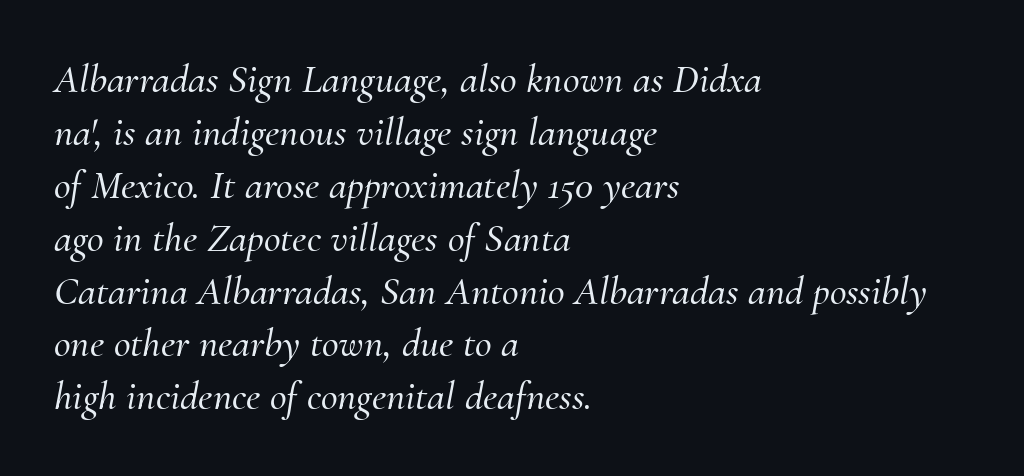
The image shows 41 px serif type, italic (leaning right); set left-aligned, normal line spacing (1.29x), normal letter spacing, not underlined; medium stroke contrast and a small x-height.
